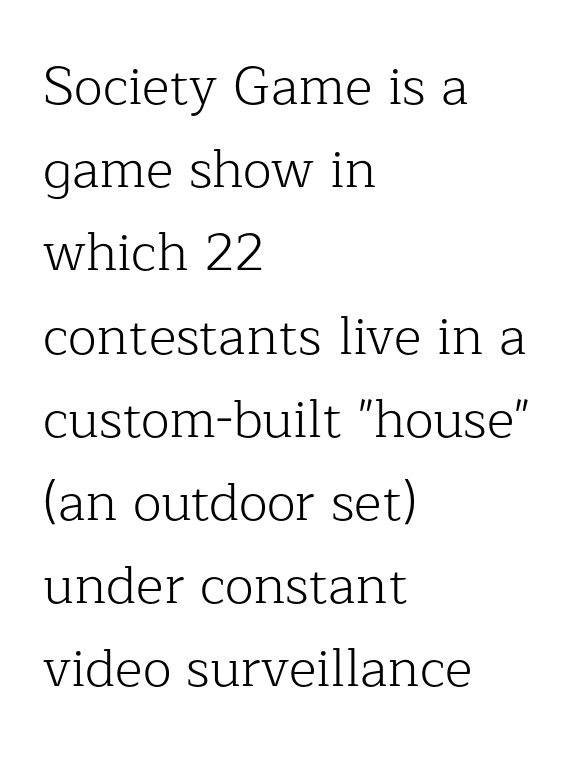
Q: Is the text bold? A: No.
Q: Is the text italic (slanted)? A: No, it is upright.
Q: Is the typeface a serif or a sans-serif typeface? A: Serif.
Q: Is the text underlined? A: No.
Q: How is the paragraph aligned? A: Left-aligned.
Q: Is the spacing between letters normal or unusually wide? A: Normal.
Q: Is the spacing between lines tight, normal or loose? A: Normal.
Q: Width (condensed, normal, or wide)? A: Normal.
Q: Stroke contrast? A: Low.
Q: x-height? A: Medium.
Q: Monospaced? A: No.
